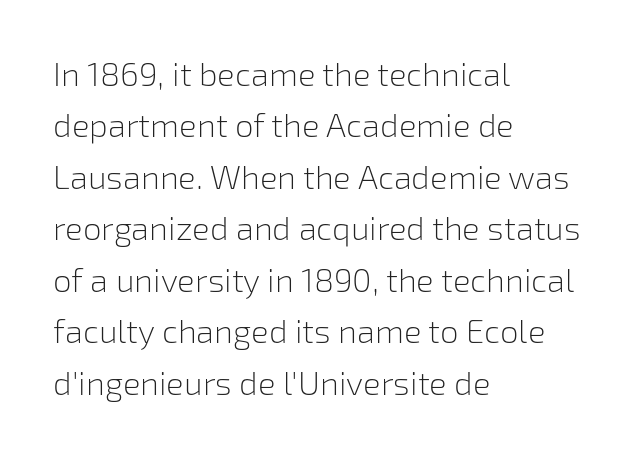
The image shows 33 px light sans-serif type, upright; set left-aligned, normal line spacing (1.56x), normal letter spacing, not underlined; low stroke contrast and a medium x-height.
